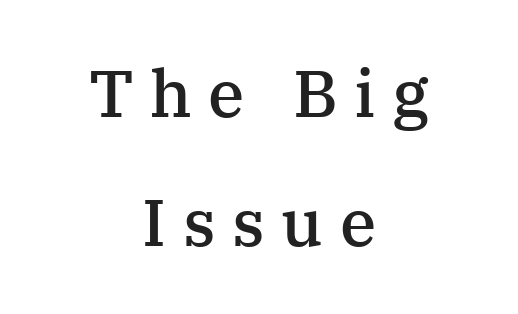
Q: Is the text bold? A: Semi-bold.
Q: Is the text italic (slanted)? A: No, it is upright.
Q: Is the typeface a serif or a sans-serif typeface? A: Serif.
Q: Is the text underlined? A: No.
Q: How is the paragraph aligned? A: Centered.
Q: Is the spacing between letters normal or unusually wide? A: Unusually wide.
Q: Is the spacing between lines tight, normal or loose? A: Loose.
Q: Width (condensed, normal, or wide)? A: Normal.
Q: Stroke contrast? A: Medium.
Q: x-height? A: Medium.
Q: Monospaced? A: No.
